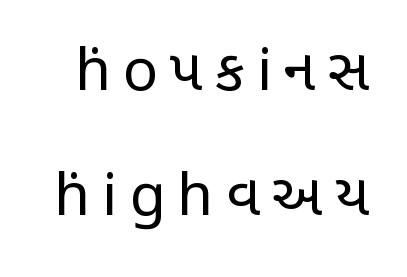
The image shows 58 px regular-weight, condensed sans-serif type, upright; set loose line spacing (2.15x), unusually wide letter spacing (+0.21 em), not underlined; low stroke contrast and a large x-height.
